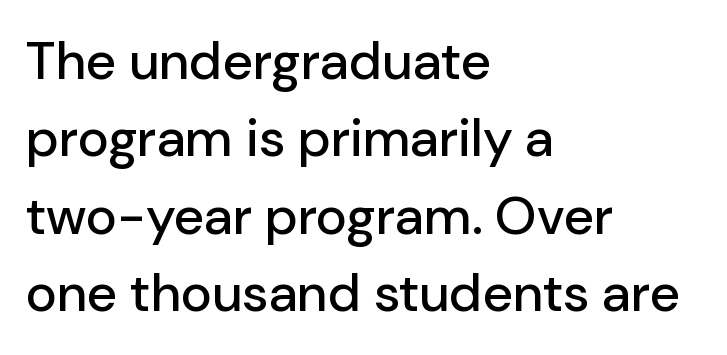
Q: Is the text italic (slanted)? A: No, it is upright.
Q: Is the typeface a serif or a sans-serif typeface? A: Sans-serif.
Q: Is the text underlined? A: No.
Q: How is the paragraph aligned? A: Left-aligned.
Q: Is the spacing between letters normal or unusually wide? A: Normal.
Q: Is the spacing between lines tight, normal or loose? A: Normal.
Q: Width (condensed, normal, or wide)? A: Normal.
Q: Stroke contrast? A: Low.
Q: x-height? A: Medium.
Q: Monospaced? A: No.
